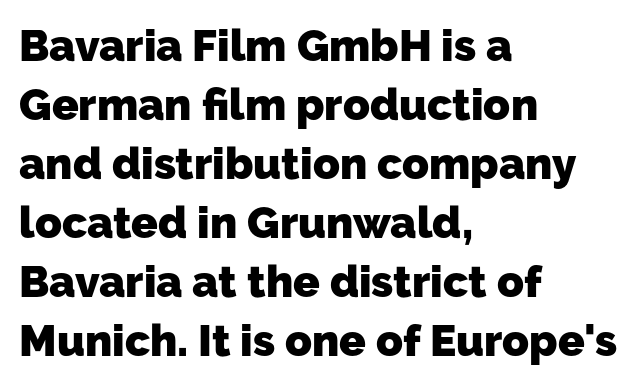
The image shows 44 px heavy sans-serif type; set left-aligned, normal line spacing (1.34x), normal letter spacing, not underlined; low stroke contrast and a medium x-height.
